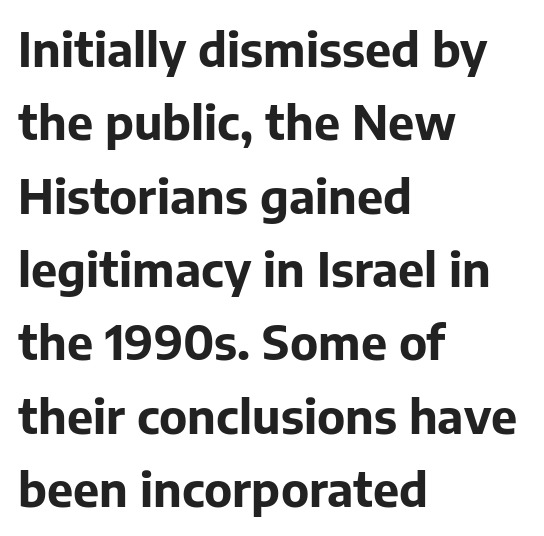
Are there feet on the stems? There aren't — it's a sans. The string is rendered with underlining switched off. Designer's note — italics off, roman on. Line spacing here is normal. Honestly, the letter spacing is just normal — you wouldn't notice it. Is the block centered? No — it sits flush against the left margin.
